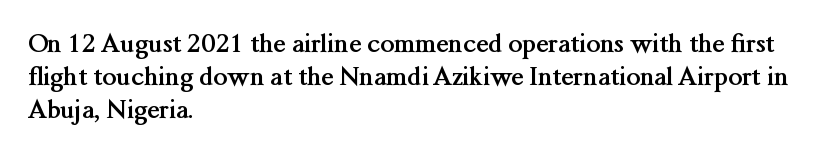
The image shows 25 px bold type, upright; set left-aligned, normal line spacing (1.33x), normal letter spacing, not underlined.
